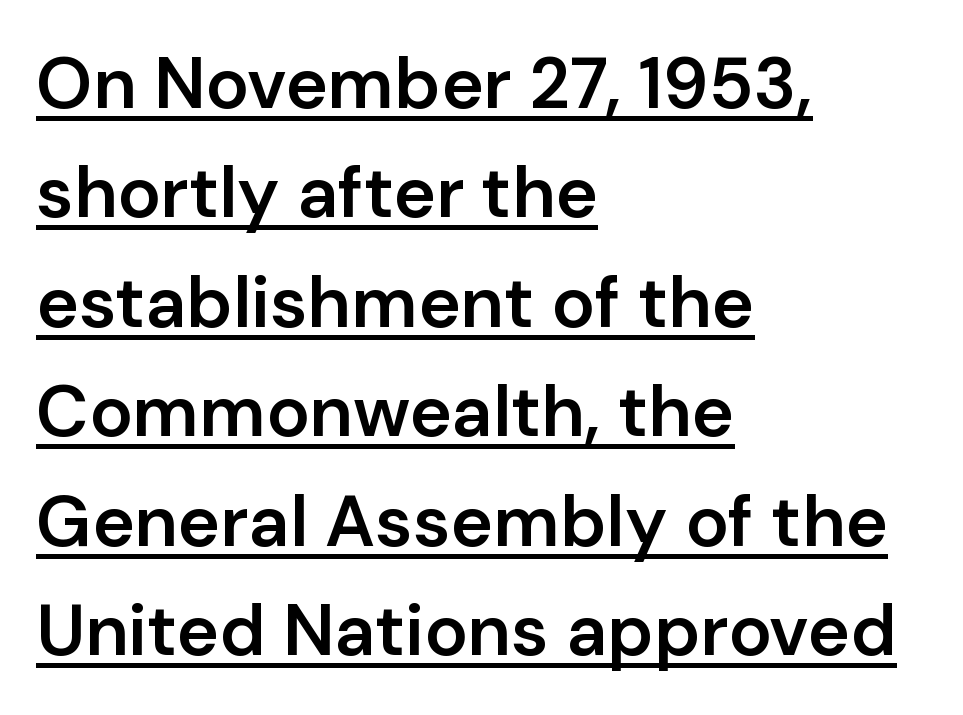
Q: Is the text bold? A: Semi-bold.
Q: Is the text italic (slanted)? A: No, it is upright.
Q: Is the typeface a serif or a sans-serif typeface? A: Sans-serif.
Q: Is the text underlined? A: Yes.
Q: How is the paragraph aligned? A: Left-aligned.
Q: Is the spacing between letters normal or unusually wide? A: Normal.
Q: Is the spacing between lines tight, normal or loose? A: Normal.
Q: Width (condensed, normal, or wide)? A: Normal.
Q: Stroke contrast? A: Low.
Q: x-height? A: Medium.
Q: Monospaced? A: No.
